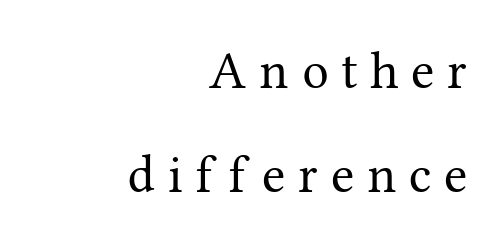
Q: Is the text bold? A: No.
Q: Is the text italic (slanted)? A: No, it is upright.
Q: Is the typeface a serif or a sans-serif typeface? A: Serif.
Q: Is the text underlined? A: No.
Q: How is the paragraph aligned? A: Right-aligned.
Q: Is the spacing between letters normal or unusually wide? A: Unusually wide.
Q: Is the spacing between lines tight, normal or loose? A: Loose.
Q: Width (condensed, normal, or wide)? A: Normal.
Q: Stroke contrast? A: Medium.
Q: x-height? A: Medium.
Q: Monospaced? A: No.
